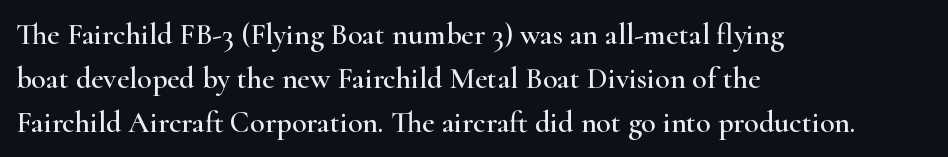
The image shows 30 px wide serif type, upright; set left-aligned, normal line spacing (1.46x), normal letter spacing, not underlined; high stroke contrast and a small x-height.
